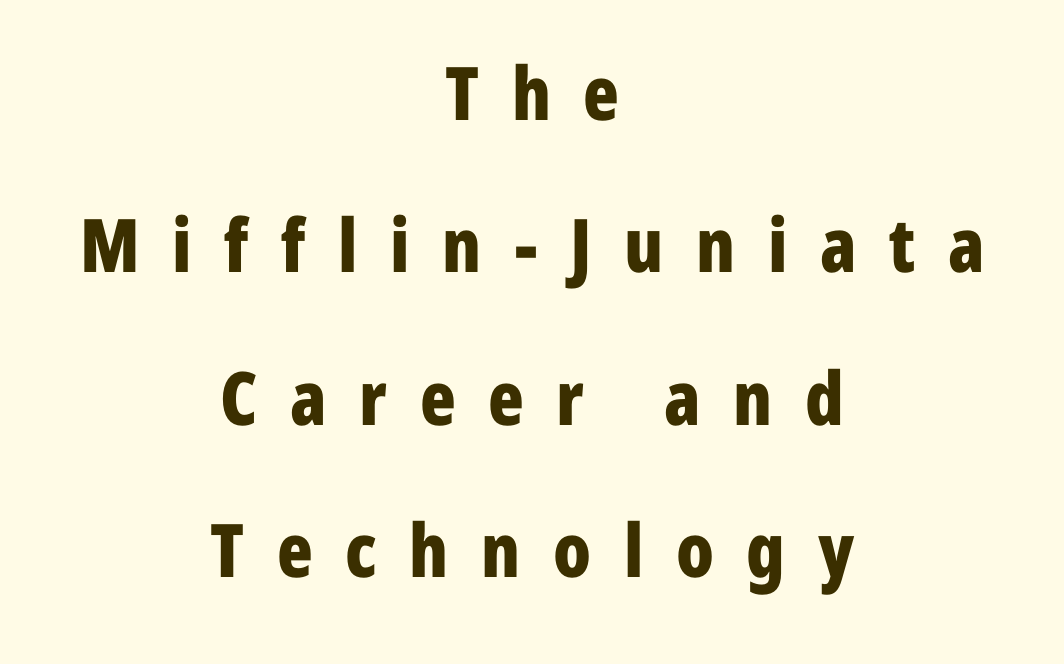
{"serif": "no", "italic": "no", "bold": "yes", "weight": "bold", "width": "condensed", "stroke_contrast": "low", "x_height": "medium", "monospaced": "no", "underline": "no", "align": "center", "line_spacing": "loose", "line_spacing_ratio": 2.06, "letter_spacing": "wide", "letter_spacing_em": 0.44, "glyph_px": 74}
